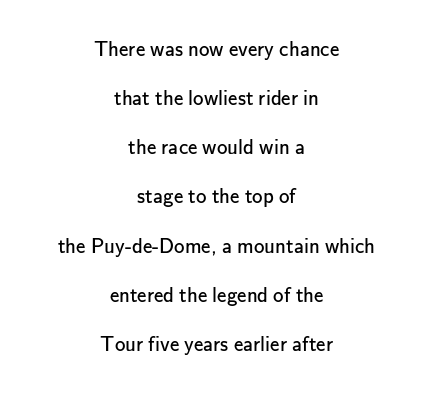
Is the type heavy? It reads as light-to-regular instead. This block would shrink considerably if given ordinary leading; it's expanded now. This sample is center-justified, so both line endings float freely. Lines of text with bare space underneath. Unlike italic type, these characters show no tilt at all. How are the letters spaced? Ordinarily, with no added tracking.
